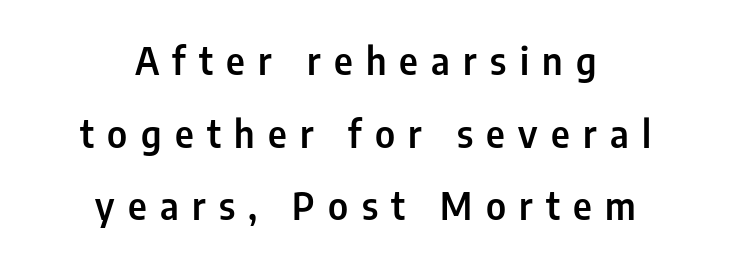
Q: Is the text italic (slanted)? A: No, it is upright.
Q: Is the typeface a serif or a sans-serif typeface? A: Sans-serif.
Q: Is the text underlined? A: No.
Q: How is the paragraph aligned? A: Centered.
Q: Is the spacing between letters normal or unusually wide? A: Unusually wide.
Q: Is the spacing between lines tight, normal or loose? A: Loose.
Q: Width (condensed, normal, or wide)? A: Condensed.
Q: Stroke contrast? A: Low.
Q: x-height? A: Medium.
Q: Monospaced? A: No.
